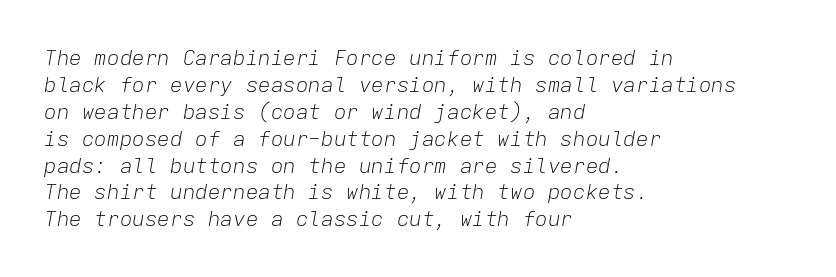
The gaps between neighbouring characters are ordinary and unremarkable. Does the lettering tilt? It does — this is italic. Leading matches the norm, producing a regular column. The rag falls on the right side of this text block. Letters rest on an invisible, unmarked baseline. Stems and bowls with no extra thickness — not bold.
